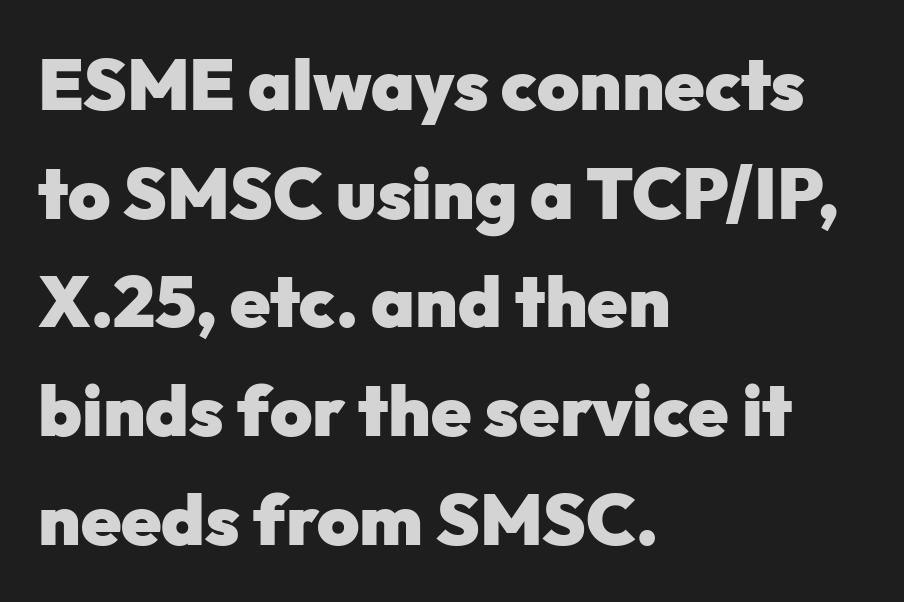
Compared with typical body copy, the letter spacing here is the same. This rendering uses left alignment, leaving the right contour irregular. Serifs: no, the terminals of the letterforms are clean. Students, observe: this is what conventionally led text looks like. Plain, unruled lines of type. The face used here has the dense, thick strokes of a bold.
